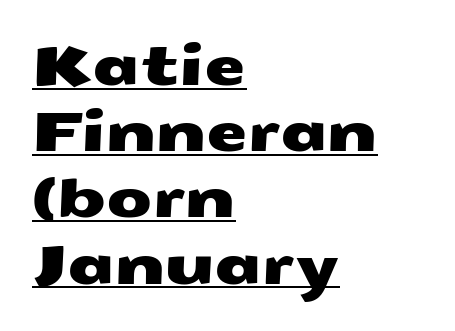
{"serif": "no", "width": "wide", "stroke_contrast": "medium", "x_height": "medium", "monospaced": "no", "underline": "yes", "align": "left", "line_spacing": "normal", "line_spacing_ratio": 1.25, "letter_spacing": "normal", "letter_spacing_em": 0.0, "glyph_px": 53}
